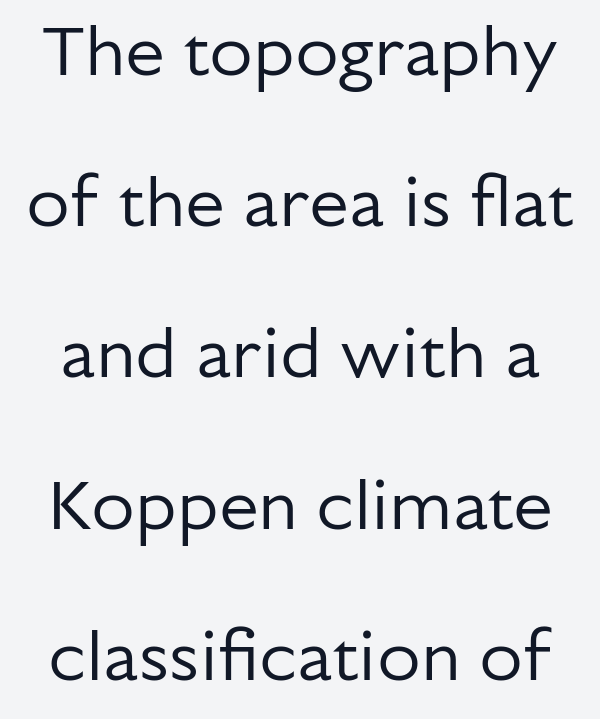
The image shows 71 px regular-weight sans-serif type, upright; set loose line spacing (2.13x), normal letter spacing, not underlined; low stroke contrast and a medium x-height.
